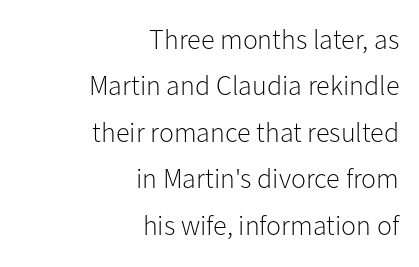
The image shows 28 px light sans-serif type, upright; set right-aligned, normal line spacing (1.66x), normal letter spacing, not underlined; low stroke contrast and a medium x-height.
